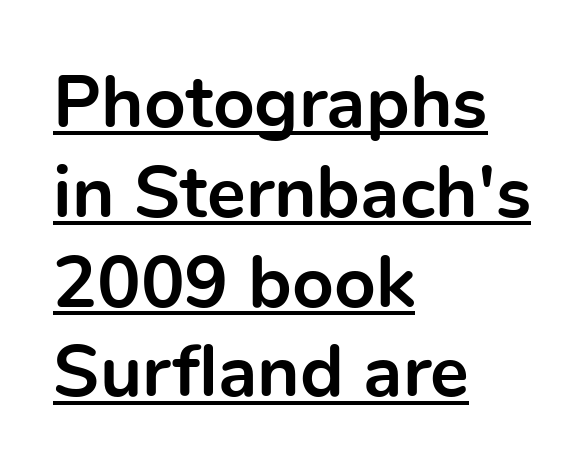
Type style note: lacks serifs. Every character sits straight up, as roman type does. The passage shown is typed in a proportional face where columns would drift. Reading down the block, your eye returns to a fixed left position each line. The letters are bold, with thick, heavy strokes.
